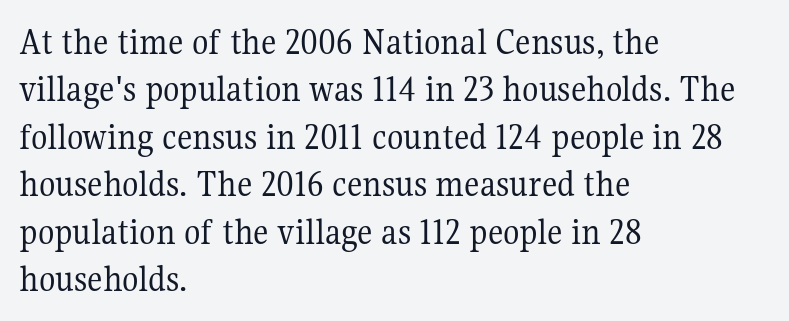
The image shows 38 px regular-weight serif type, upright; set left-aligned, normal line spacing (1.25x), normal letter spacing, not underlined; medium stroke contrast and a medium x-height.
